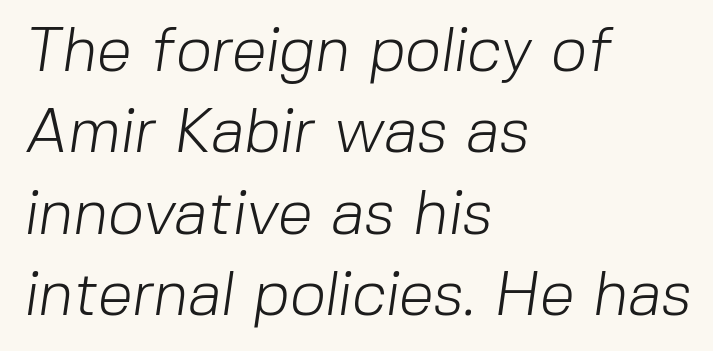
The image shows 63 px light sans-serif type; set left-aligned, normal line spacing (1.29x), normal letter spacing, not underlined; low stroke contrast and a medium x-height.
